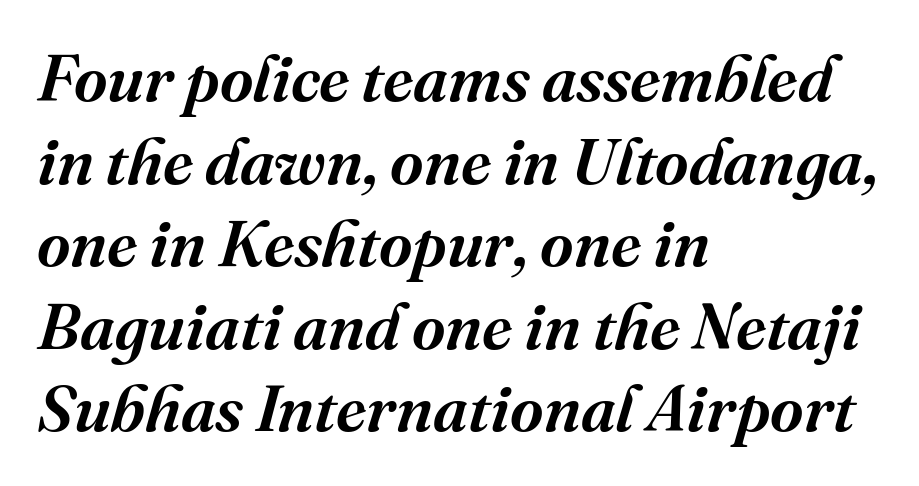
Q: Is the text italic (slanted)? A: Yes, it leans right by about 16 degrees.
Q: Is the typeface a serif or a sans-serif typeface? A: Serif.
Q: Is the text underlined? A: No.
Q: How is the paragraph aligned? A: Left-aligned.
Q: Is the spacing between letters normal or unusually wide? A: Normal.
Q: Is the spacing between lines tight, normal or loose? A: Normal.
Q: Width (condensed, normal, or wide)? A: Normal.
Q: Stroke contrast? A: Medium.
Q: x-height? A: Medium.
Q: Monospaced? A: No.
